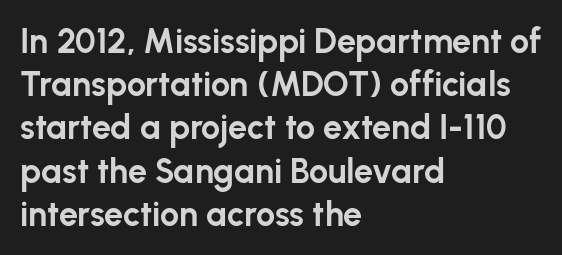
Inter-character spacing is left at the font's built-in metrics. Designer's note — italics off, roman on. Nope, no serifs anywhere on these letters. Glance below the letters and you will spot only blank space. Is there much room between lines? A standard amount, neither cramped nor airy. Proportional: the letters do not fall into vertical columns.
